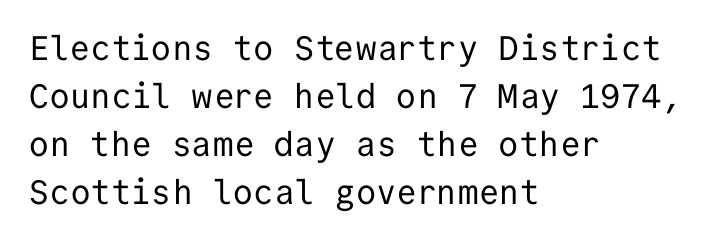
{"serif": "no", "italic": "no", "bold": "no", "weight": "regular", "width": "normal", "stroke_contrast": "low", "x_height": "medium", "monospaced": "yes", "underline": "no", "align": "left", "line_spacing": "normal", "line_spacing_ratio": 1.41, "letter_spacing": "normal", "letter_spacing_em": 0.0, "glyph_px": 34}
